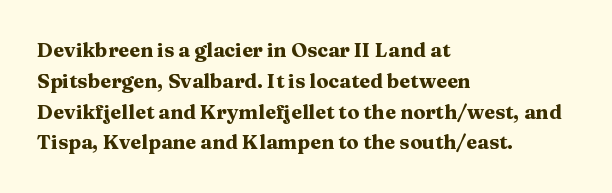
The image shows 20 px bold type, upright; set left-aligned, normal line spacing (1.54x), normal letter spacing, not underlined.
